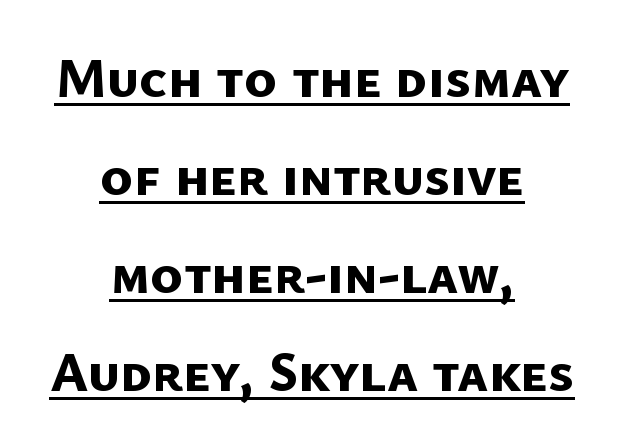
The image shows 56 px bold sans-serif type; set centered, line spacing 1.75x, normal letter spacing, underlined; low stroke contrast and a medium x-height.
